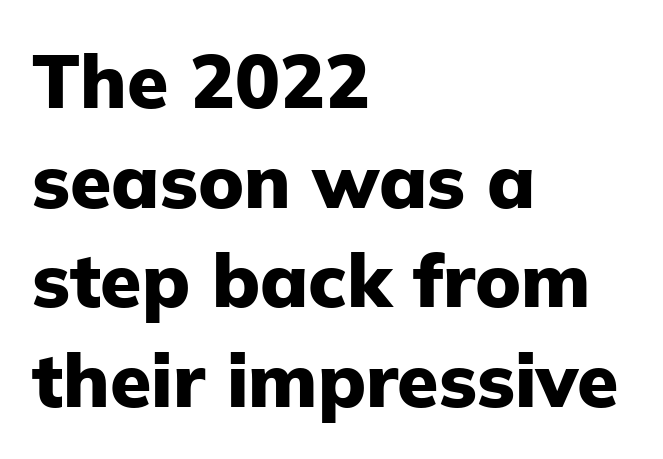
Students, observe: this is what conventionally led text looks like. This rendering employs a face without finishing strokes, i.e., a sans-serif. You could not count columns in this text — the font is proportionally spaced. Words float on clear page, feet unadorned. Line starts are locked; line ends wander.
